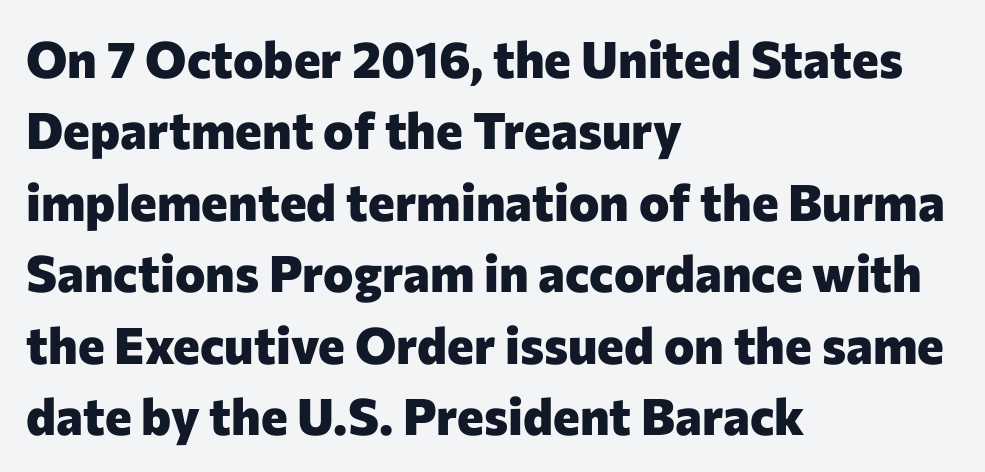
Q: Is the text bold? A: Yes.
Q: Is the text italic (slanted)? A: No, it is upright.
Q: Is the typeface a serif or a sans-serif typeface? A: Sans-serif.
Q: Is the text underlined? A: No.
Q: How is the paragraph aligned? A: Left-aligned.
Q: Is the spacing between letters normal or unusually wide? A: Normal.
Q: Is the spacing between lines tight, normal or loose? A: Normal.
Q: Width (condensed, normal, or wide)? A: Normal.
Q: Stroke contrast? A: Low.
Q: x-height? A: Medium.
Q: Monospaced? A: No.
